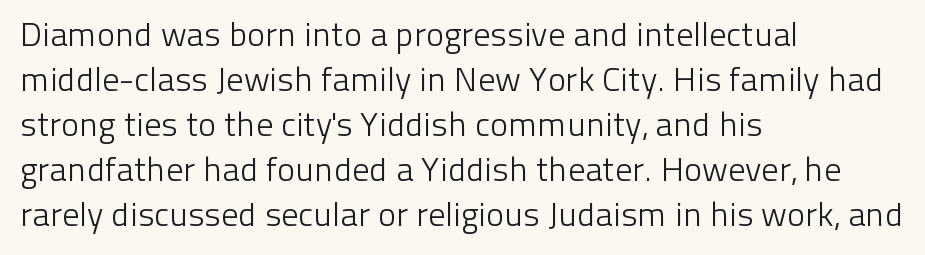
Q: Is the text bold? A: No.
Q: Is the text italic (slanted)? A: No, it is upright.
Q: Is the typeface a serif or a sans-serif typeface? A: Sans-serif.
Q: Is the text underlined? A: No.
Q: How is the paragraph aligned? A: Left-aligned.
Q: Is the spacing between letters normal or unusually wide? A: Normal.
Q: Is the spacing between lines tight, normal or loose? A: Normal.
Q: Width (condensed, normal, or wide)? A: Normal.
Q: Stroke contrast? A: Low.
Q: x-height? A: Medium.
Q: Monospaced? A: No.
